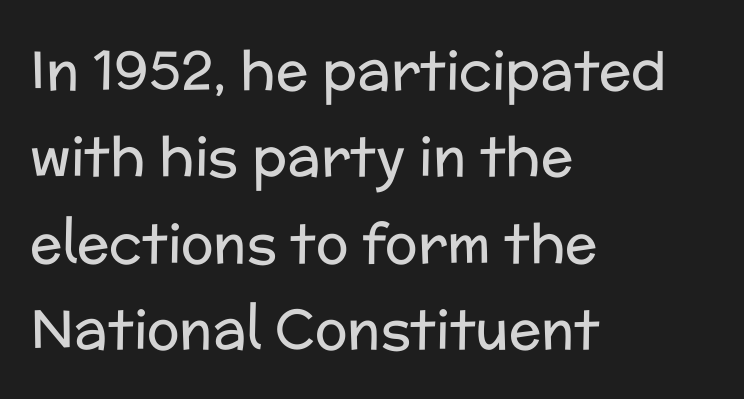
Q: Is the text bold? A: No.
Q: Is the text italic (slanted)? A: No, it is upright.
Q: Is the typeface a serif or a sans-serif typeface? A: Sans-serif.
Q: Is the text underlined? A: No.
Q: How is the paragraph aligned? A: Left-aligned.
Q: Is the spacing between letters normal or unusually wide? A: Normal.
Q: Is the spacing between lines tight, normal or loose? A: Normal.
Q: Width (condensed, normal, or wide)? A: Normal.
Q: Stroke contrast? A: Low.
Q: x-height? A: Medium.
Q: Monospaced? A: No.
